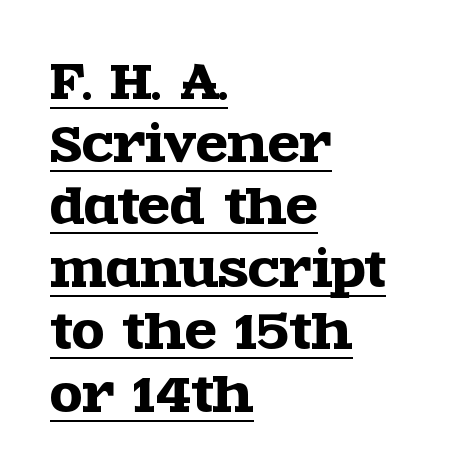
The image shows 47 px wide serif type, upright; set left-aligned, normal line spacing (1.33x), normal letter spacing, underlined; a large x-height.
